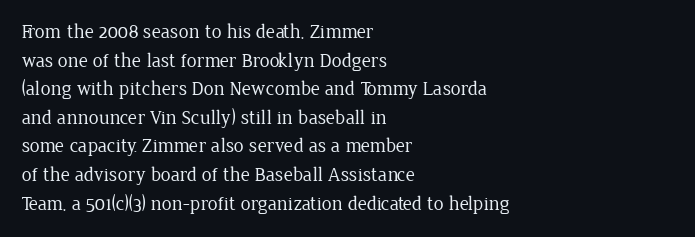
{"italic": "no", "bold": "no", "underline": "no", "align": "left", "line_spacing": "normal", "line_spacing_ratio": 1.43, "letter_spacing": "normal", "letter_spacing_em": 0.0, "glyph_px": 20}
